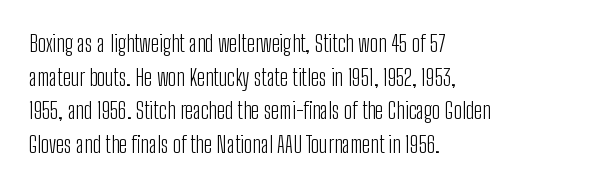
The image shows 23 px text type, upright; set left-aligned, normal line spacing (1.46x), normal letter spacing, not underlined.
